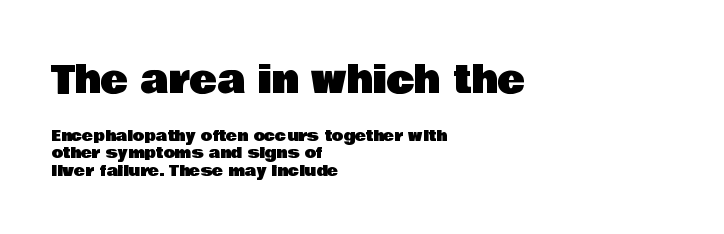
Q: Is the text italic (slanted)? A: No, it is upright.
Q: Is the typeface a serif or a sans-serif typeface? A: Sans-serif.
Q: Is the text underlined? A: No.
Q: How is the paragraph aligned? A: Left-aligned.
Q: Is the spacing between letters normal or unusually wide? A: Normal.
Q: Which block of text is set in a larger size, the first (top) or the second (bottom)? A: The first (top) one.
Q: Width (condensed, normal, or wide)? A: Normal.
Q: Stroke contrast? A: Low.
Q: x-height? A: Large.
Q: Monospaced? A: No.
